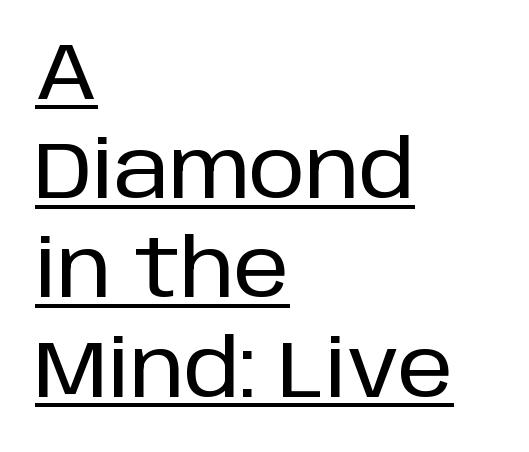
{"serif": "no", "italic": "no", "width": "normal", "stroke_contrast": "low", "x_height": "large", "monospaced": "no", "underline": "yes", "align": "left", "line_spacing_ratio": 1.24, "letter_spacing": "normal", "letter_spacing_em": 0.0, "glyph_px": 80}
